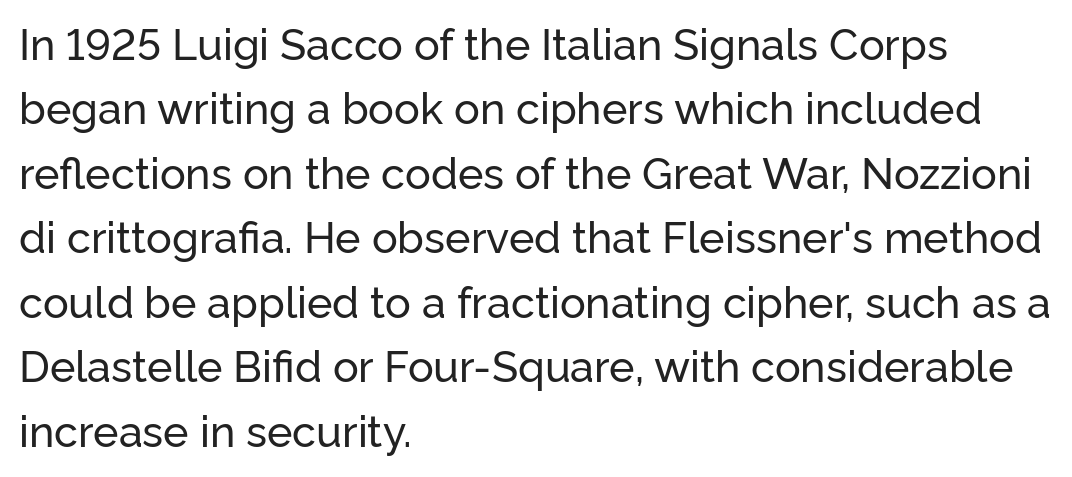
The specimen omits any rule beneath the text block's lines. Note the varied advance widths — an 'i' is clearly narrower than an 'm'. The paragraph shown leans on its left margin. Posture: upright roman. Is this a sans? Yes — the strokes have no serifs. How would I describe the line gaps? Plain and ordinary.
